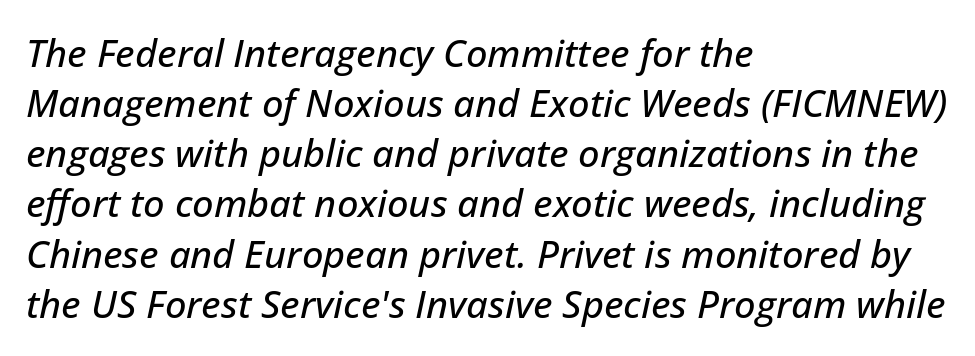
The image shows 38 px text type, italic (leaning right); set left-aligned, normal line spacing (1.32x), normal letter spacing, not underlined; low stroke contrast and a medium x-height.
